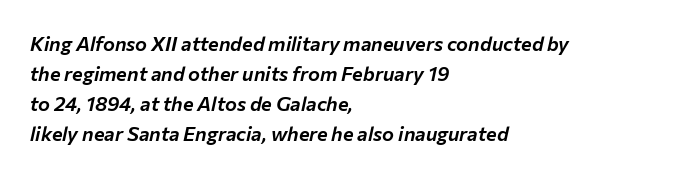
Q: Is the text italic (slanted)? A: Yes, it leans right by about 12 degrees.
Q: Is the text underlined? A: No.
Q: How is the paragraph aligned? A: Left-aligned.
Q: Is the spacing between letters normal or unusually wide? A: Normal.
Q: Is the spacing between lines tight, normal or loose? A: Normal.
